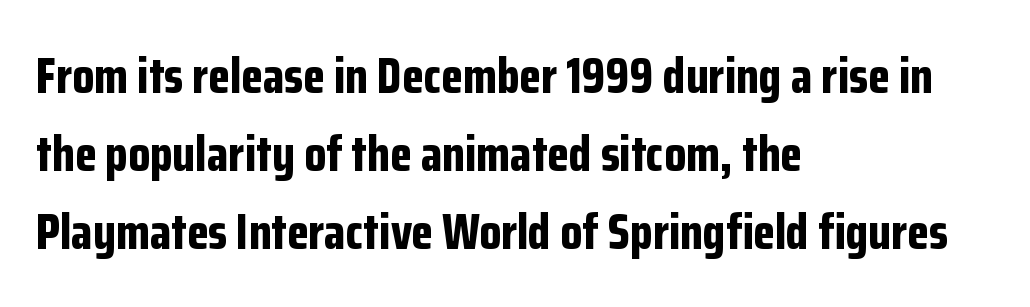
{"serif": "no", "italic": "no", "bold": "yes", "weight": "bold", "width": "condensed", "stroke_contrast": "low", "x_height": "medium", "monospaced": "no", "underline": "no", "align": "left", "line_spacing": "normal", "line_spacing_ratio": 1.56, "letter_spacing": "normal", "letter_spacing_em": 0.0, "glyph_px": 50}
